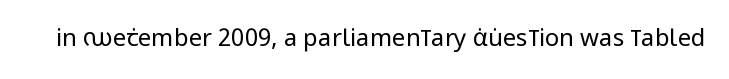
{"italic": "no", "bold": "no", "underline": "no", "letter_spacing": "normal", "letter_spacing_em": 0.0, "glyph_px": 24}
